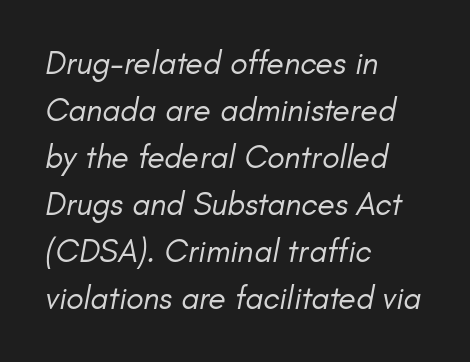
Q: Is the text bold? A: No.
Q: Is the text italic (slanted)? A: Yes, it leans right by about 11 degrees.
Q: Is the text underlined? A: No.
Q: How is the paragraph aligned? A: Left-aligned.
Q: Is the spacing between letters normal or unusually wide? A: Normal.
Q: Is the spacing between lines tight, normal or loose? A: Normal.
Q: Width (condensed, normal, or wide)? A: Normal.
Q: Stroke contrast? A: Low.
Q: x-height? A: Small.
Q: Monospaced? A: No.
